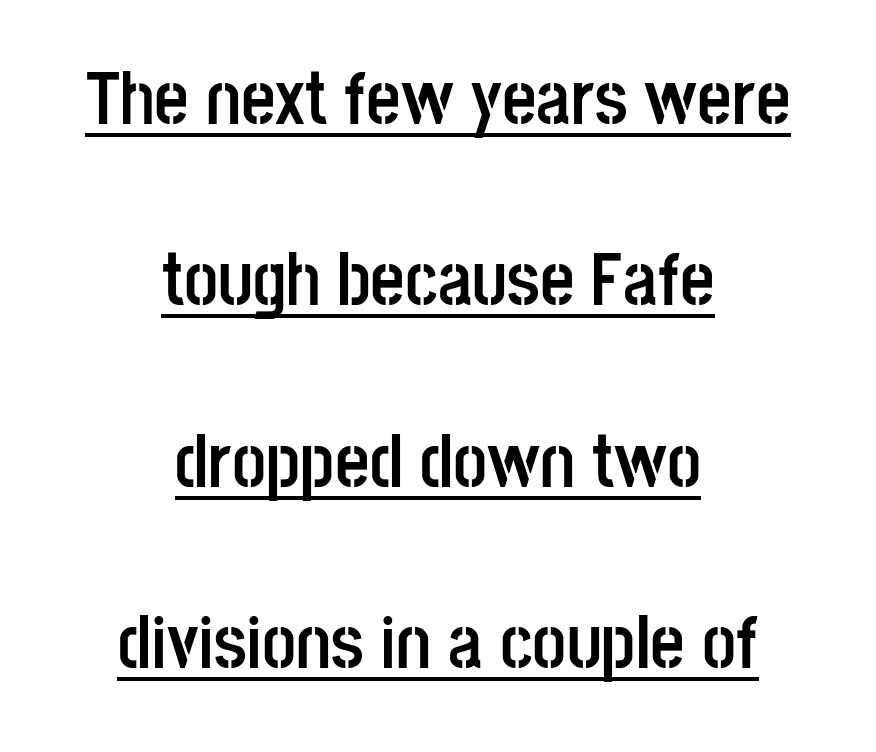
The image shows 75 px semibold, condensed sans-serif type, upright; set centered, loose line spacing (2.42x), normal letter spacing, underlined; low stroke contrast and a large x-height.
